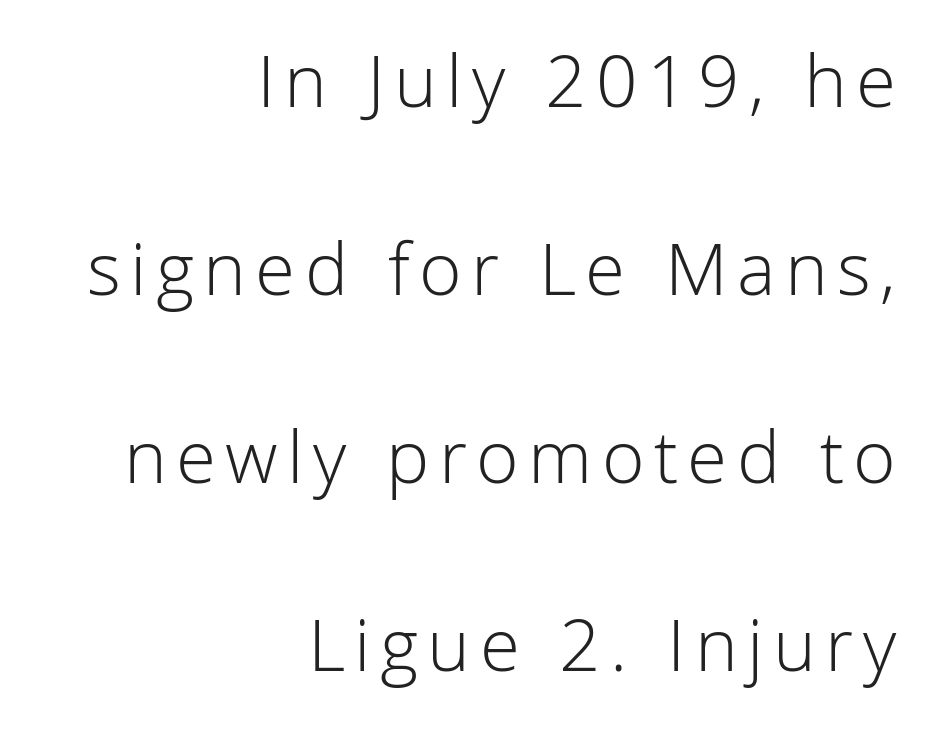
A flush-right, rag-left setting is used for this passage. Check under the words: just untouched page. Serifs: no, the terminals of the letterforms are clean. The rendering uses natural spacing where letterforms have individual widths. Caption: face not bold, strokes unweighted.
